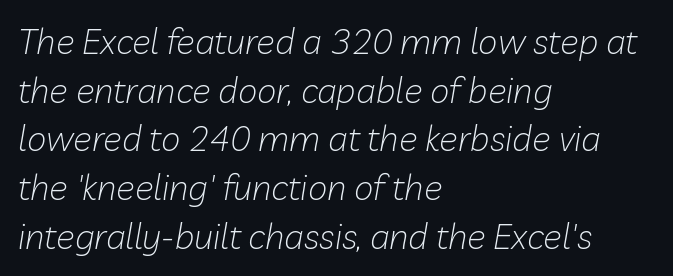
Q: Is the text bold? A: No.
Q: Is the text italic (slanted)? A: Yes, it leans right by about 10 degrees.
Q: Is the text underlined? A: No.
Q: How is the paragraph aligned? A: Left-aligned.
Q: Is the spacing between letters normal or unusually wide? A: Normal.
Q: Is the spacing between lines tight, normal or loose? A: Normal.
Q: Width (condensed, normal, or wide)? A: Normal.
Q: Stroke contrast? A: Low.
Q: x-height? A: Medium.
Q: Monospaced? A: No.
